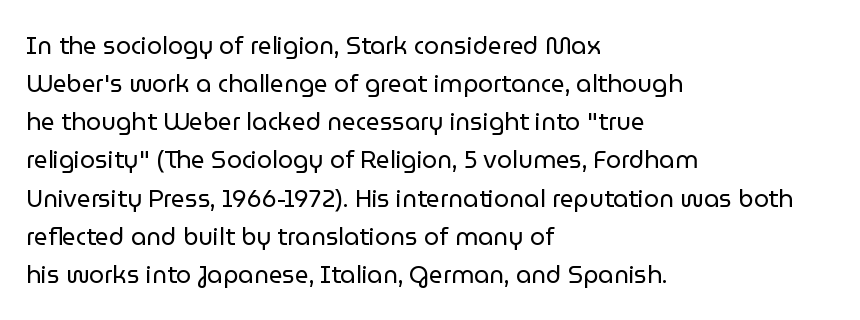
{"italic": "no", "bold": "no", "underline": "no", "align": "left", "line_spacing": "normal", "line_spacing_ratio": 1.59, "letter_spacing": "normal", "letter_spacing_em": 0.0, "glyph_px": 24}
